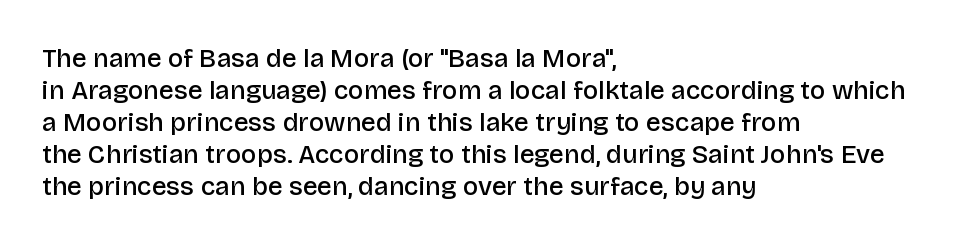
The image shows 26 px text type, upright; set left-aligned, line spacing 1.23x, normal letter spacing, not underlined.
